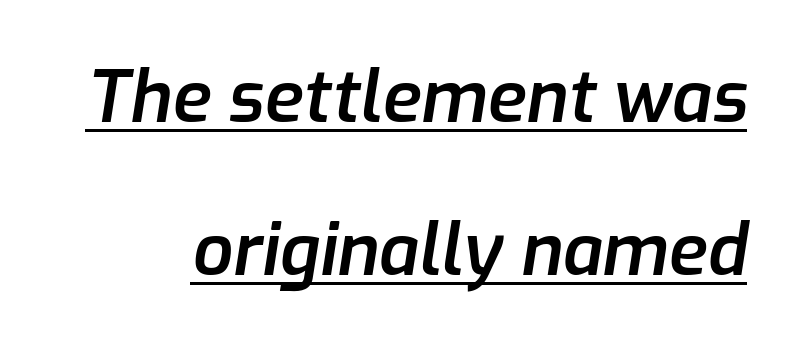
How would I describe the line gaps? Wide and relaxed. Every word sits above its own underline. This sample has the flowing, uneven cadence of proportional lettering. The letters sit at their default tracking, neither squeezed nor spread. I'd describe the lettering as semibold — firm but not a full bold.
